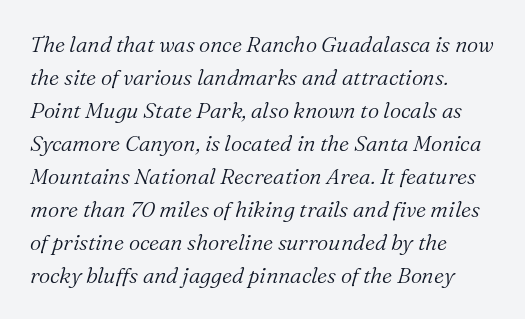
{"italic": "yes", "lean": "right", "slant_degrees": 16, "bold": "no", "underline": "no", "align": "left", "line_spacing": "normal", "line_spacing_ratio": 1.5, "letter_spacing": "normal", "letter_spacing_em": 0.0, "glyph_px": 22}
